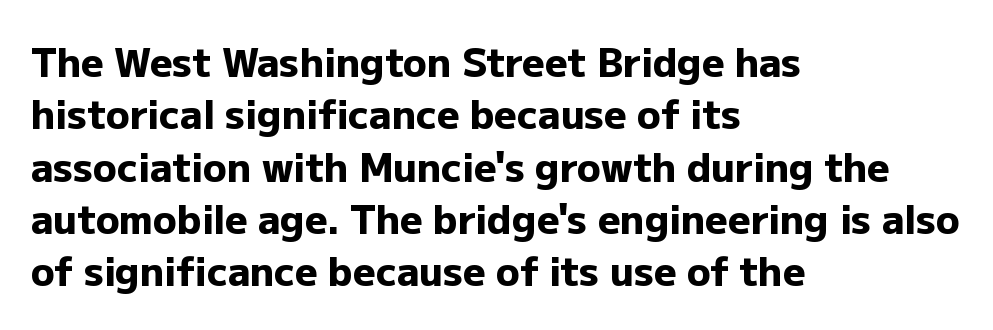
The image shows 39 px heavy sans-serif type, upright; set left-aligned, normal line spacing (1.34x), normal letter spacing, not underlined; low stroke contrast and a medium x-height.
